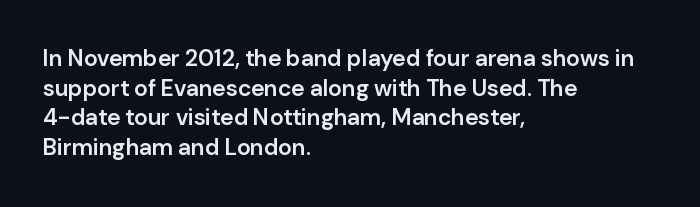
The image shows 23 px text type, upright; set left-aligned, normal line spacing (1.29x), normal letter spacing, not underlined.
